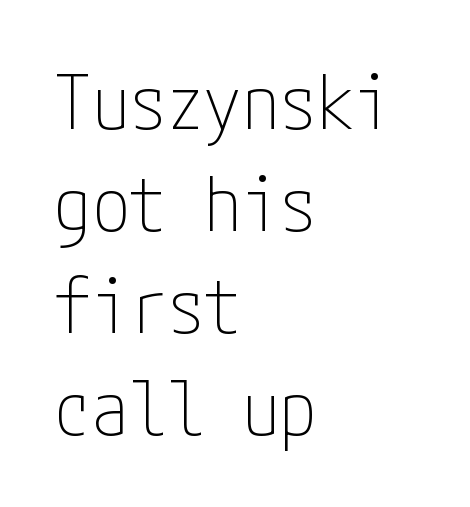
{"serif": "no", "italic": "no", "bold": "no", "weight": "thin", "width": "condensed", "stroke_contrast": "low", "x_height": "medium", "underline": "no", "align": "left", "line_spacing": "normal", "line_spacing_ratio": 1.36, "letter_spacing": "normal", "letter_spacing_em": 0.0, "glyph_px": 75}
